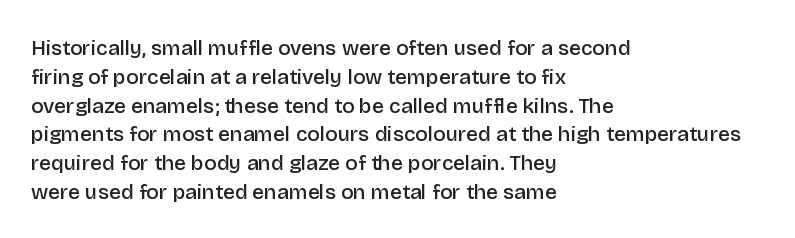
Underlining? Definitely not there. Posture: vertical. The space between consecutive lines is moderate. The paragraph has a hard left edge and a soft right edge. The line texture is even and compact thanks to regular tracking.
